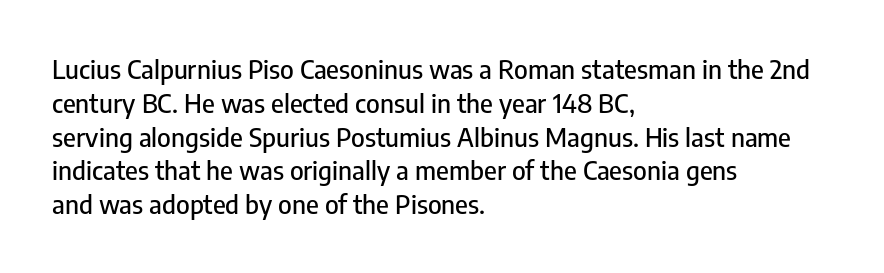
The image shows 26 px text type, upright; set left-aligned, normal line spacing (1.3x), normal letter spacing, not underlined.
